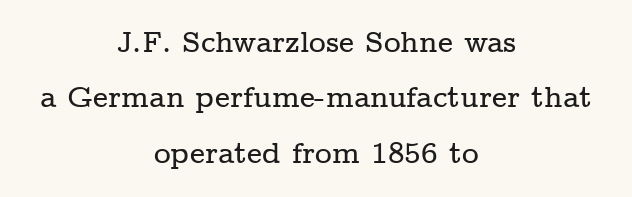
The image shows 29 px wide serif type, upright; set centered, loose line spacing (1.91x), normal letter spacing, not underlined; low stroke contrast and a medium x-height.
